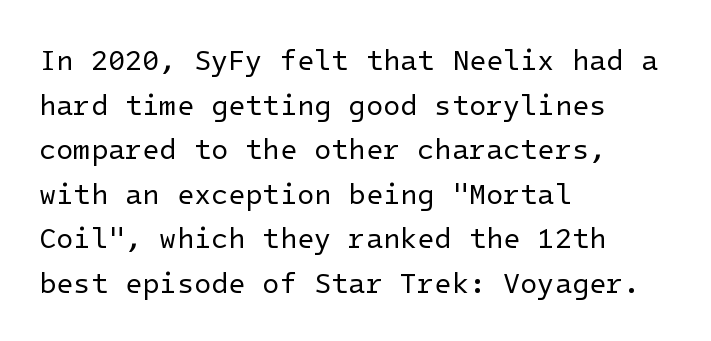
Does the type have serifs? No, each stem ends abruptly. Short and long lines alike share a common starting point at left. The rows are spaced the way most documents space them. Upright lettering throughout. Type without underlining.
